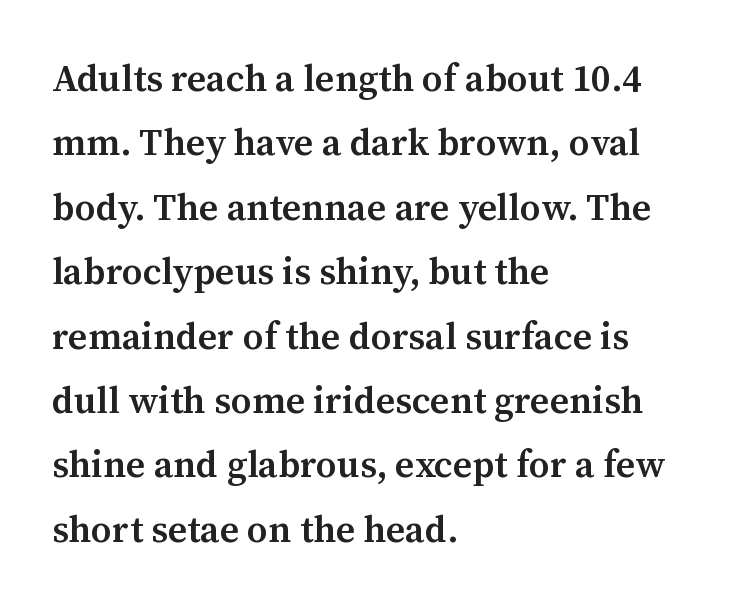
{"serif": "yes", "italic": "no", "bold": "semi", "weight": "semibold", "width": "normal", "stroke_contrast": "medium", "x_height": "medium", "monospaced": "no", "underline": "no", "align": "left", "line_spacing_ratio": 1.74, "letter_spacing": "normal", "letter_spacing_em": 0.0, "glyph_px": 37}
